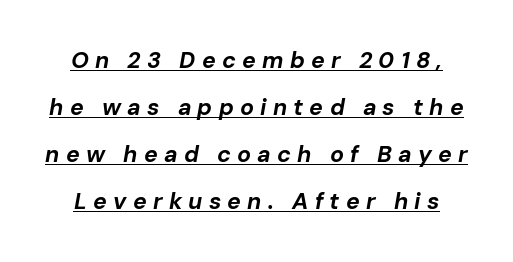
{"italic": "yes", "lean": "right", "slant_degrees": 10, "bold": "yes", "underline": "yes", "line_spacing": "loose", "line_spacing_ratio": 2.04, "letter_spacing": "wide", "letter_spacing_em": 0.27, "glyph_px": 23}
